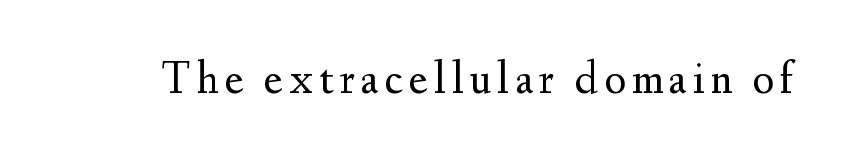
{"serif": "yes", "italic": "no", "bold": "no", "weight": "regular", "width": "normal", "stroke_contrast": "medium", "x_height": "small", "monospaced": "no", "underline": "no", "glyph_px": 46}
